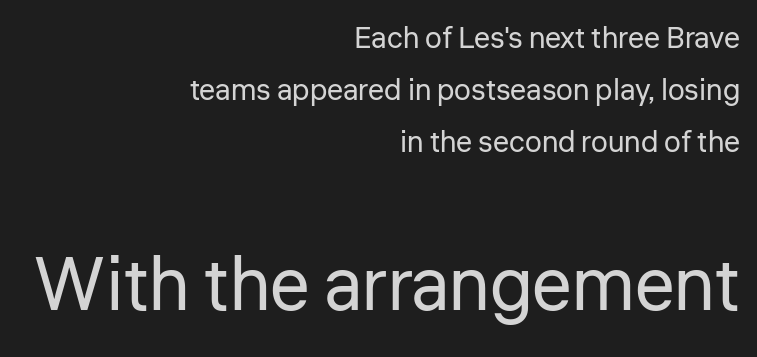
The image shows 74 px regular-weight sans-serif type, upright; set right-aligned, line spacing 1.74x, normal letter spacing, not underlined; the second (bottom) block is 2.47x larger; low stroke contrast and a medium x-height.
